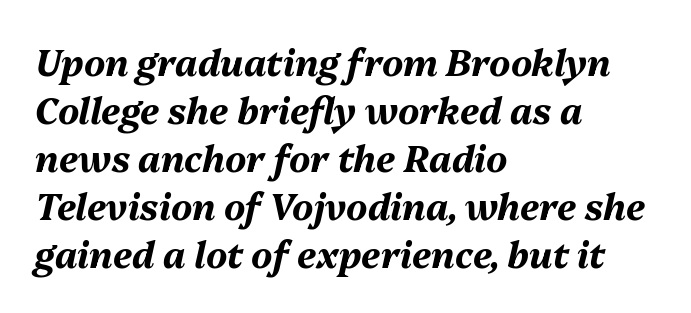
Typesetter's note: full bold, strokes at maximum text heaviness. Decoration check: the copy has no underline. Teacher's note: observe the even left margin — that is flush-left alignment. This sample has the flowing, uneven cadence of proportional lettering. The lettering tilts uniformly, giving the passage an italic look. What stands out about the letter spacing? Nothing — it is the standard amount.
